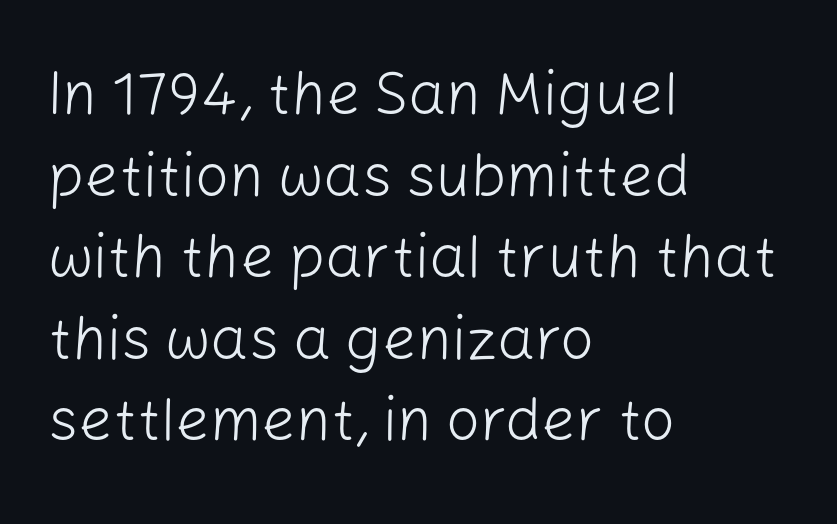
The image shows 60 px light sans-serif type, upright; set left-aligned, normal line spacing (1.36x), normal letter spacing, not underlined; low stroke contrast and a medium x-height.
